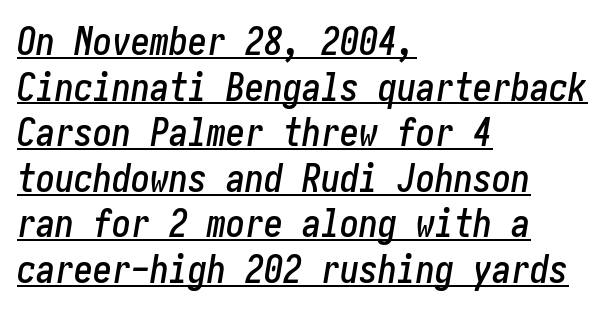
The image shows 38 px condensed type, italic (leaning right); set left-aligned, line spacing 1.2x, normal letter spacing, underlined; low stroke contrast and a medium x-height.
